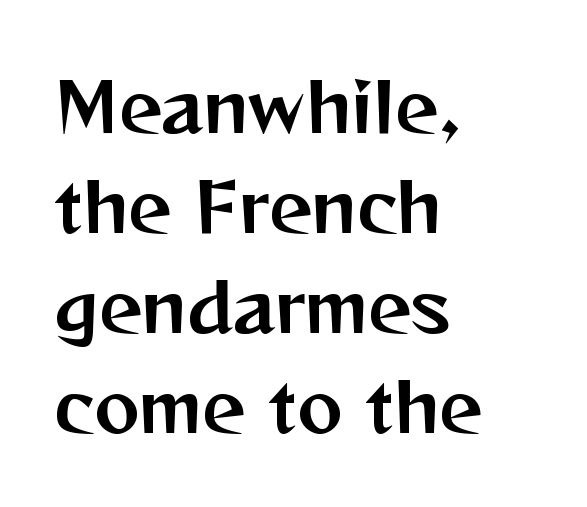
{"serif": "no", "italic": "no", "width": "normal", "stroke_contrast": "medium", "x_height": "medium", "monospaced": "no", "underline": "no", "align": "left", "line_spacing": "normal", "line_spacing_ratio": 1.47, "letter_spacing": "normal", "letter_spacing_em": 0.0, "glyph_px": 68}
